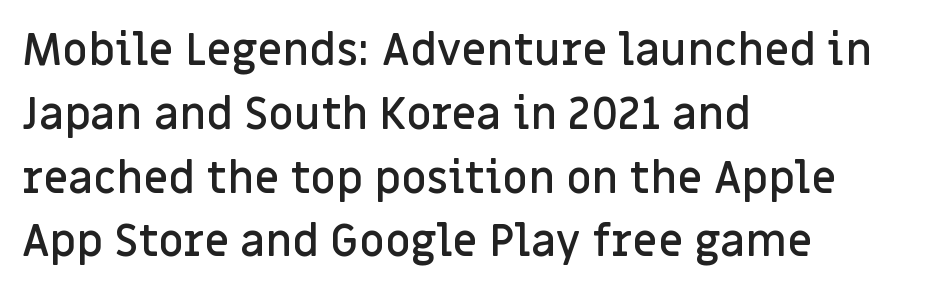
{"serif": "no", "italic": "no", "bold": "semi", "weight": "semibold", "width": "normal", "stroke_contrast": "low", "x_height": "large", "monospaced": "no", "underline": "no", "align": "left", "line_spacing": "normal", "line_spacing_ratio": 1.45, "letter_spacing": "normal", "letter_spacing_em": 0.0, "glyph_px": 44}
